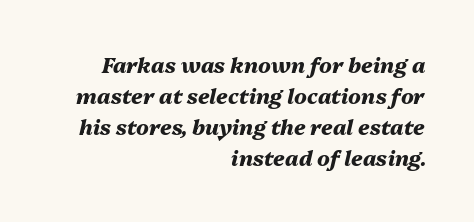
{"italic": "yes", "lean": "right", "slant_degrees": 13, "bold": "yes", "underline": "no", "align": "right", "line_spacing": "normal", "line_spacing_ratio": 1.48, "letter_spacing": "normal", "letter_spacing_em": 0.0, "glyph_px": 21}
